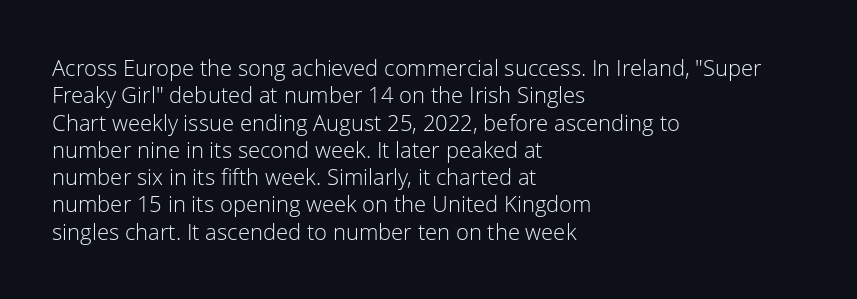
{"italic": "no", "bold": "no", "underline": "no", "align": "left", "line_spacing_ratio": 1.24, "letter_spacing": "normal", "letter_spacing_em": 0.0, "glyph_px": 22}
